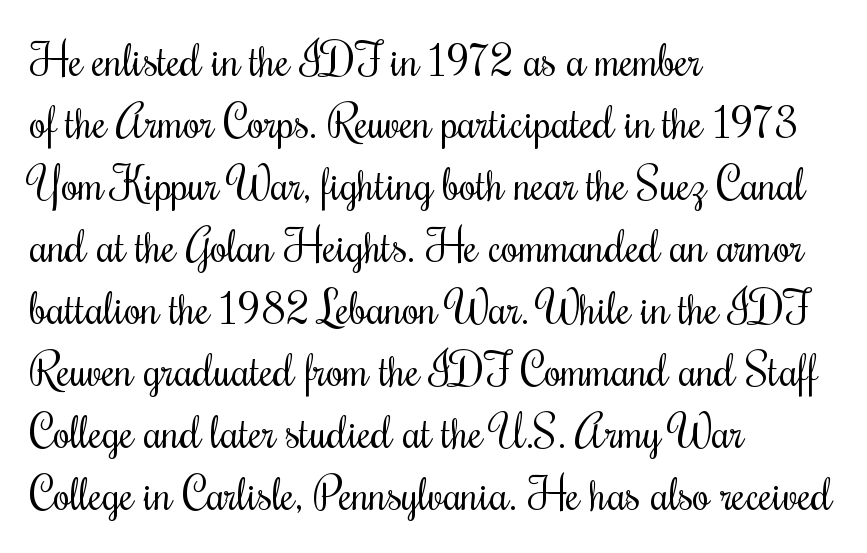
Q: Is the text bold? A: No.
Q: Is the text italic (slanted)? A: Yes.
Q: Is the text underlined? A: No.
Q: How is the paragraph aligned? A: Left-aligned.
Q: Is the spacing between letters normal or unusually wide? A: Normal.
Q: Is the spacing between lines tight, normal or loose? A: Normal.
Q: Width (condensed, normal, or wide)? A: Condensed.
Q: Stroke contrast? A: Medium.
Q: x-height? A: Small.
Q: Monospaced? A: No.
